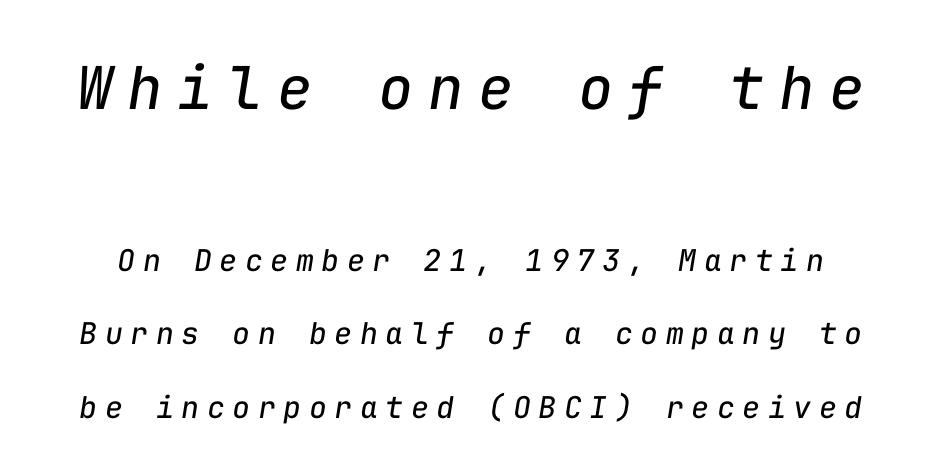
These lines are rendered in a fixed-pitch font. Heaviness? Minimal to ordinary, like unemphasized prose. Compared with ordinary roman type, these characters are visibly tilted. Bare-footed words on every line.
